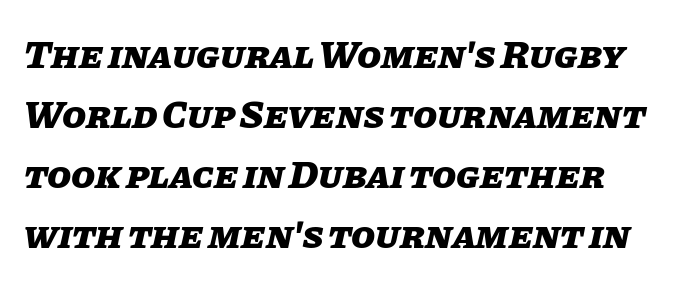
The image shows 39 px heavy type, italic (leaning right); set normal line spacing (1.54x), normal letter spacing, not underlined; low stroke contrast and a large x-height.
